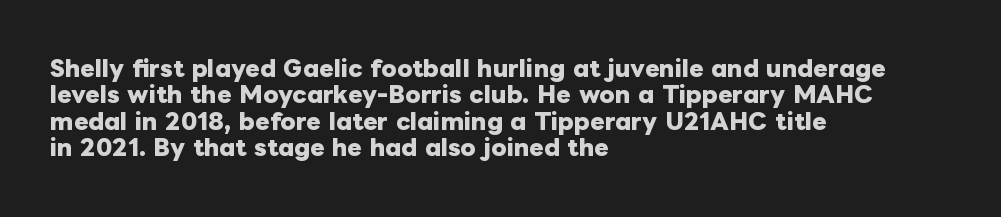
{"italic": "no", "bold": "yes", "underline": "no", "align": "left", "line_spacing_ratio": 1.2, "letter_spacing": "normal", "letter_spacing_em": 0.0, "glyph_px": 22}
